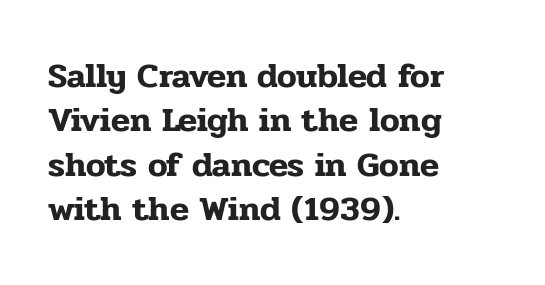
This rendering uses left alignment, leaving the right contour irregular. Does extra space separate the letters? No, they use regular spacing. The glyphs in this specimen are seriffed. Honestly, there is no underline to notice here at all.
